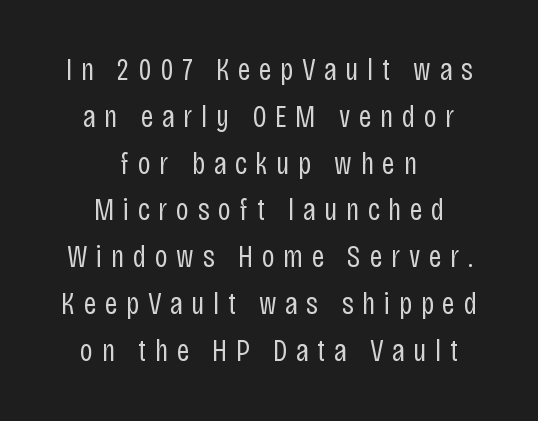
{"serif": "no", "italic": "no", "bold": "no", "weight": "regular", "width": "condensed", "stroke_contrast": "low", "x_height": "large", "monospaced": "no", "underline": "no", "align": "center", "line_spacing": "normal", "line_spacing_ratio": 1.51, "letter_spacing": "wide", "letter_spacing_em": 0.28, "glyph_px": 31}
